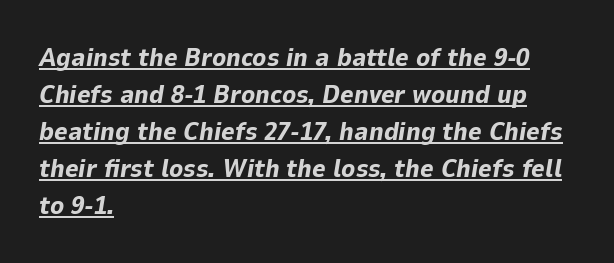
{"italic": "yes", "lean": "right", "slant_degrees": 9, "bold": "yes", "underline": "yes", "align": "left", "line_spacing": "normal", "line_spacing_ratio": 1.42, "letter_spacing": "normal", "letter_spacing_em": 0.0, "glyph_px": 26}
